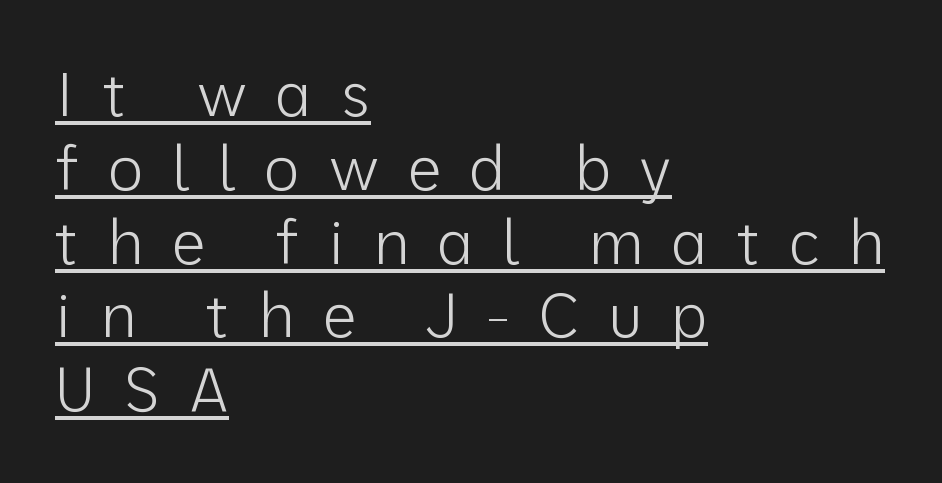
The image shows 61 px light sans-serif type, upright; set left-aligned, line spacing 1.21x, unusually wide letter spacing (+0.46 em), underlined; low stroke contrast and a medium x-height.
